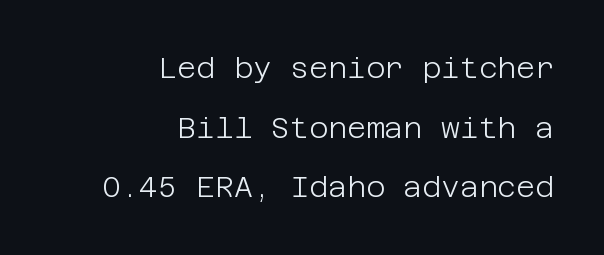
The image shows 29 px light sans-serif type, upright; set right-aligned, loose line spacing (2.06x), normal letter spacing, not underlined; low stroke contrast and a large x-height.
